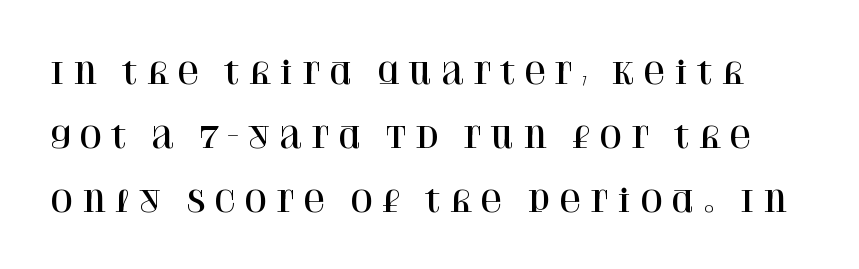
Letterform terminals end in serifs throughout the passage. Lines of text with bare space underneath. These lines have a slow, spaced-out rhythm from letter to letter. Each letter keeps its own natural width here, so spacing adapts to shape. A typesetter would call this leading open, well beyond the default. Characters remain perfectly vertical along every line.
